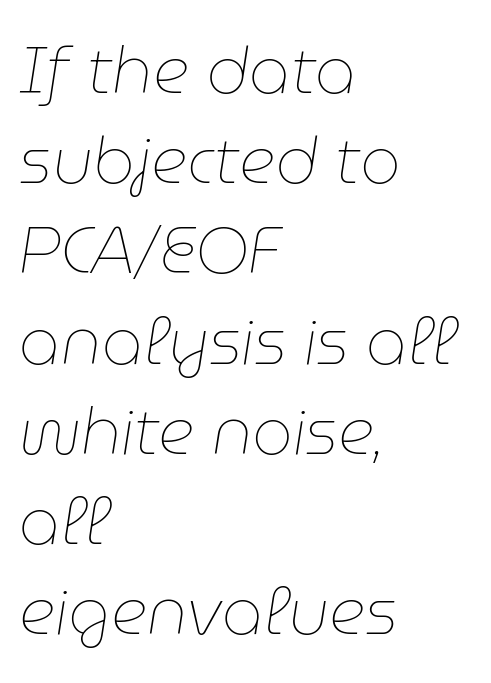
Q: Is the text bold? A: No.
Q: Is the text italic (slanted)? A: Yes, it leans right by about 9 degrees.
Q: Is the text underlined? A: No.
Q: How is the paragraph aligned? A: Left-aligned.
Q: Is the spacing between letters normal or unusually wide? A: Normal.
Q: Is the spacing between lines tight, normal or loose? A: Normal.
Q: Width (condensed, normal, or wide)? A: Normal.
Q: Stroke contrast? A: Low.
Q: x-height? A: Medium.
Q: Monospaced? A: No.
